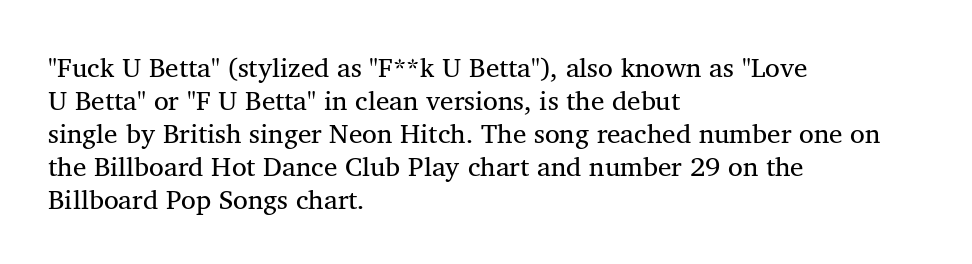
Descenders are the only things crossing below the line. Reading down the block, your eye returns to a fixed left position each line. Compared with typical body copy, the letter spacing here is the same.
